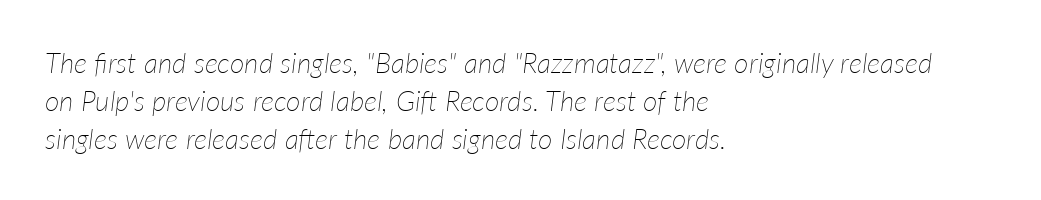
Type without underlining. Stem width sits at or under what a default text font uses. The passage shown stacks its lines at a standard gap. The rag falls on the right side of this text block.
